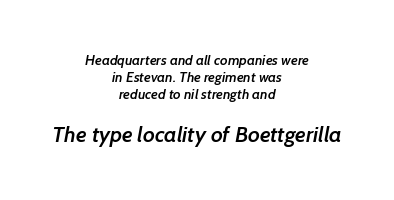
{"bold": "semi", "underline": "no", "align": "center", "line_spacing_ratio": 1.23, "letter_spacing": "normal", "letter_spacing_em": 0.0, "larger_block": "second", "size_ratio": 1.57, "glyph_px": 22}
